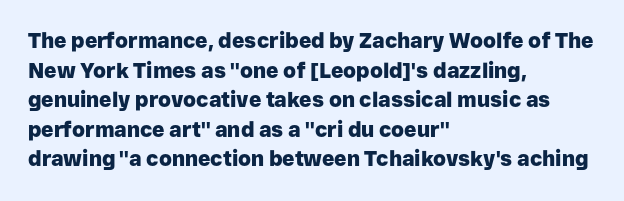
{"italic": "no", "bold": "yes", "underline": "no", "align": "left", "line_spacing": "normal", "line_spacing_ratio": 1.41, "letter_spacing": "normal", "letter_spacing_em": 0.0, "glyph_px": 21}
